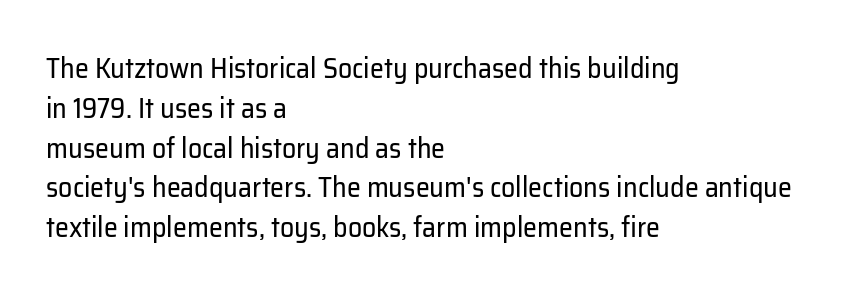
{"serif": "no", "italic": "no", "bold": "no", "weight": "regular", "width": "normal", "stroke_contrast": "low", "x_height": "medium", "monospaced": "no", "underline": "no", "align": "left", "line_spacing": "normal", "line_spacing_ratio": 1.42, "letter_spacing": "normal", "letter_spacing_em": 0.0, "glyph_px": 28}
